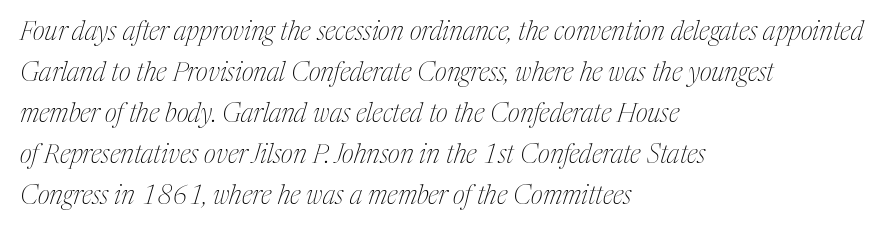
Q: Is the text bold? A: No.
Q: Is the text italic (slanted)? A: Yes, it leans right by about 17 degrees.
Q: Is the text underlined? A: No.
Q: How is the paragraph aligned? A: Left-aligned.
Q: Is the spacing between letters normal or unusually wide? A: Normal.
Q: Is the spacing between lines tight, normal or loose? A: Normal.
